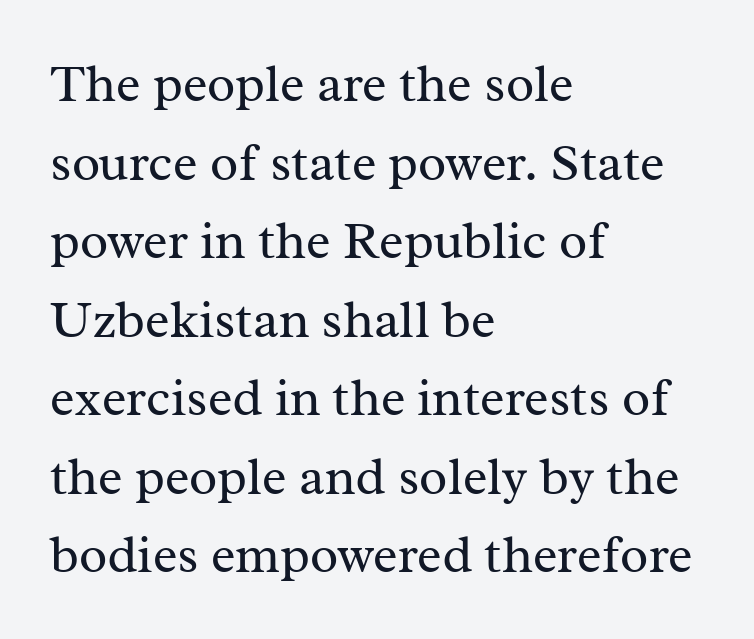
{"serif": "yes", "italic": "no", "bold": "no", "weight": "regular", "width": "normal", "stroke_contrast": "medium", "x_height": "medium", "monospaced": "no", "underline": "no", "align": "left", "line_spacing": "normal", "line_spacing_ratio": 1.51, "letter_spacing": "normal", "letter_spacing_em": 0.0, "glyph_px": 52}
